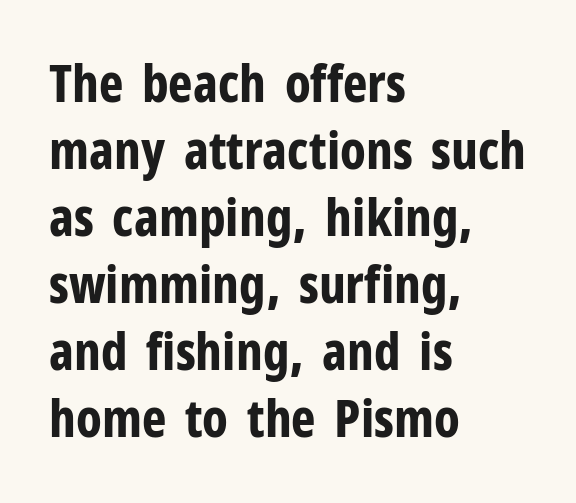
The image shows 52 px bold, condensed sans-serif type, upright; set left-aligned, normal line spacing (1.29x), normal letter spacing, not underlined; low stroke contrast and a medium x-height.
